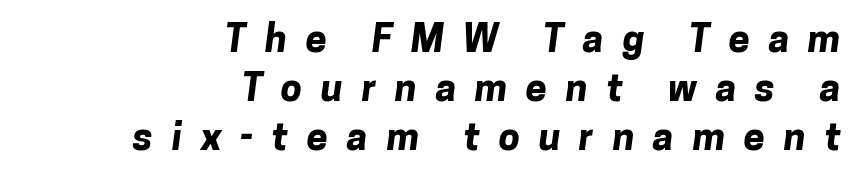
{"serif": "no", "bold": "yes", "weight": "bold", "width": "normal", "stroke_contrast": "low", "x_height": "medium", "monospaced": "no", "underline": "no", "align": "right", "line_spacing": "normal", "line_spacing_ratio": 1.29, "letter_spacing": "wide", "letter_spacing_em": 0.49, "glyph_px": 38}
